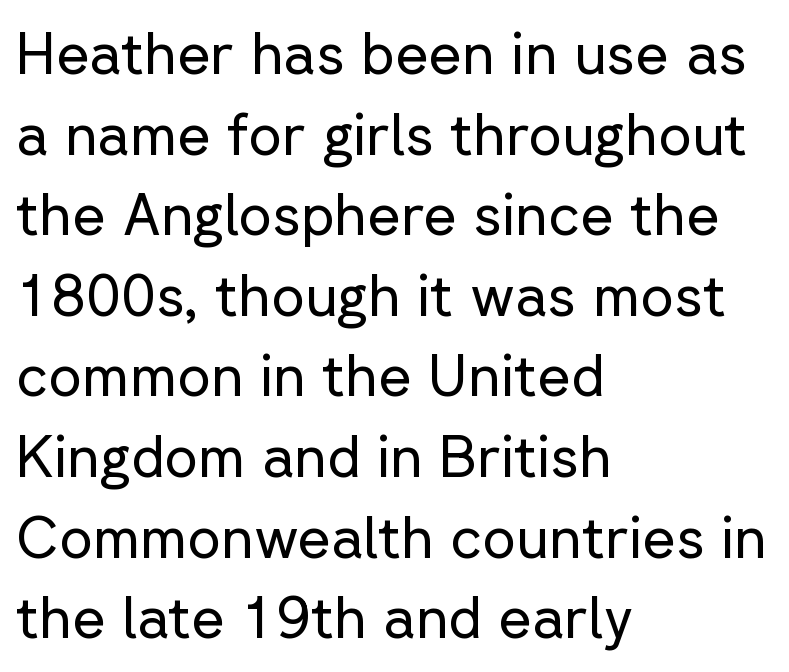
The image shows 58 px regular-weight sans-serif type, upright; set left-aligned, normal line spacing (1.39x), normal letter spacing, not underlined; low stroke contrast and a medium x-height.
